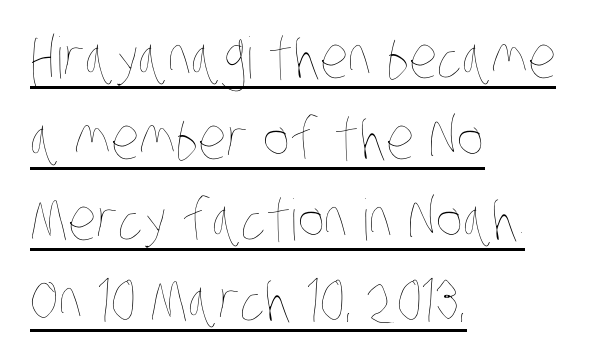
Q: Is the text bold? A: No.
Q: Is the text underlined? A: Yes.
Q: How is the paragraph aligned? A: Left-aligned.
Q: Is the spacing between letters normal or unusually wide? A: Normal.
Q: Is the spacing between lines tight, normal or loose? A: Normal.
Q: Width (condensed, normal, or wide)? A: Condensed.
Q: Stroke contrast? A: Low.
Q: x-height? A: Large.
Q: Monospaced? A: No.
